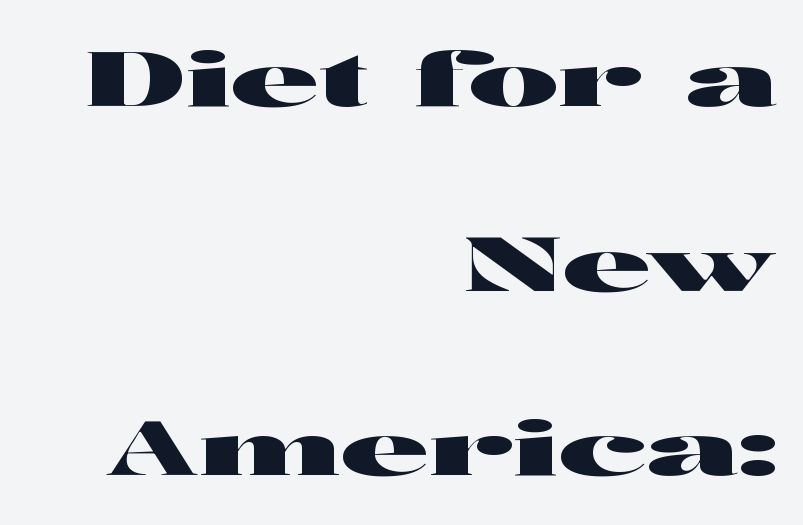
The image shows 76 px wide sans-serif type, upright; set right-aligned, loose line spacing (2.43x), normal letter spacing, not underlined; high stroke contrast and a medium x-height.
